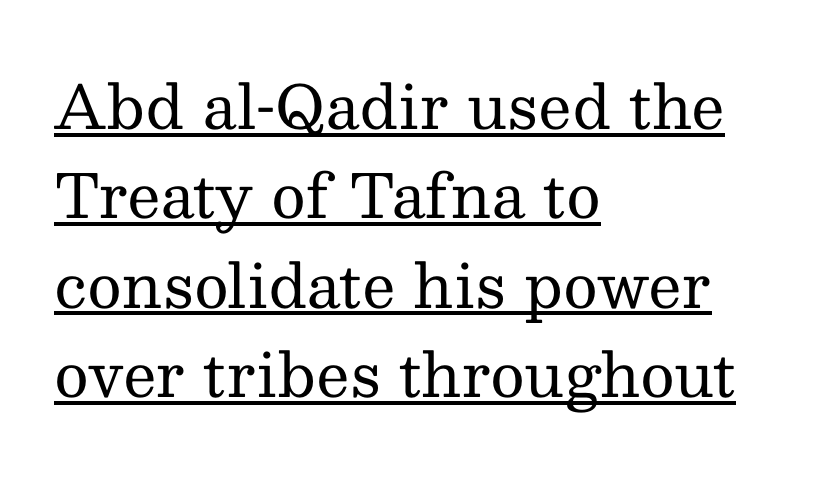
The image shows 60 px regular-weight serif type, upright; set left-aligned, normal line spacing (1.49x), normal letter spacing, underlined; medium stroke contrast and a medium x-height.
